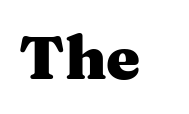
The image shows 61 px heavy, wide serif type, upright; set normal letter spacing, not underlined; medium stroke contrast and a medium x-height.
